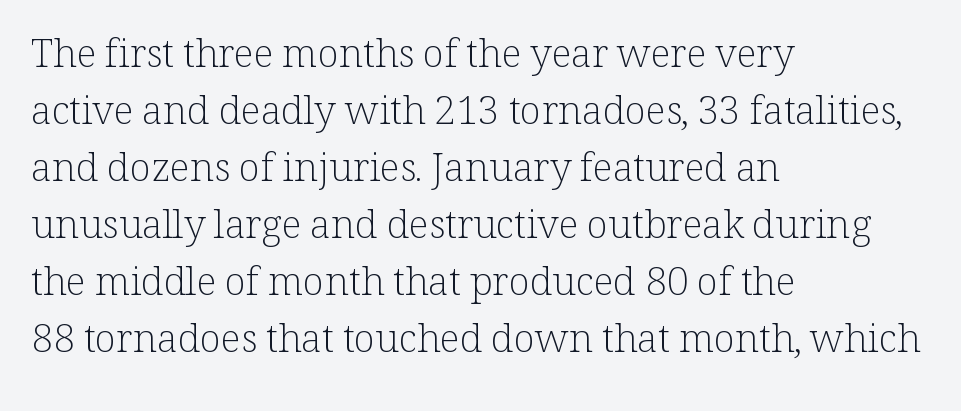
{"serif": "yes", "italic": "no", "bold": "no", "weight": "light", "width": "normal", "stroke_contrast": "low", "x_height": "medium", "monospaced": "no", "underline": "no", "align": "left", "line_spacing": "normal", "line_spacing_ratio": 1.46, "letter_spacing": "normal", "letter_spacing_em": 0.0, "glyph_px": 39}
